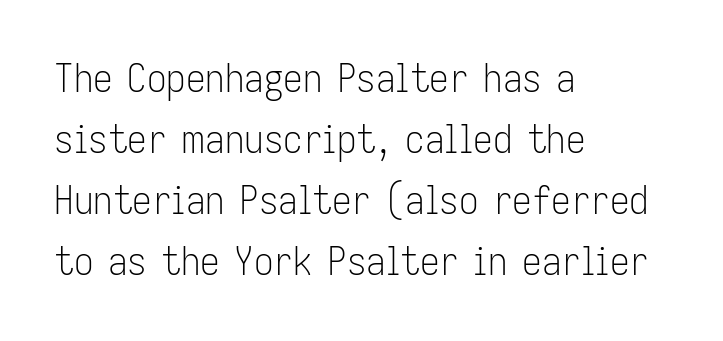
{"serif": "no", "italic": "no", "bold": "no", "weight": "light", "width": "condensed", "stroke_contrast": "low", "x_height": "medium", "monospaced": "no", "underline": "no", "align": "left", "line_spacing": "normal", "line_spacing_ratio": 1.56, "letter_spacing": "normal", "letter_spacing_em": 0.0, "glyph_px": 39}
